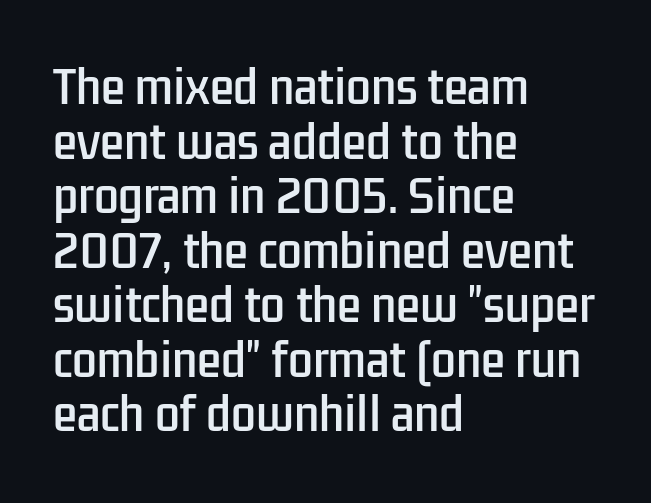
{"serif": "no", "italic": "no", "width": "condensed", "stroke_contrast": "low", "x_height": "medium", "monospaced": "no", "underline": "no", "align": "left", "line_spacing_ratio": 1.24, "letter_spacing": "normal", "letter_spacing_em": 0.0, "glyph_px": 44}
